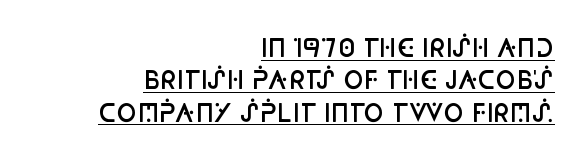
{"italic": "no", "bold": "semi", "underline": "yes", "align": "right", "line_spacing": "normal", "line_spacing_ratio": 1.35, "letter_spacing": "normal", "letter_spacing_em": 0.0, "glyph_px": 24}
